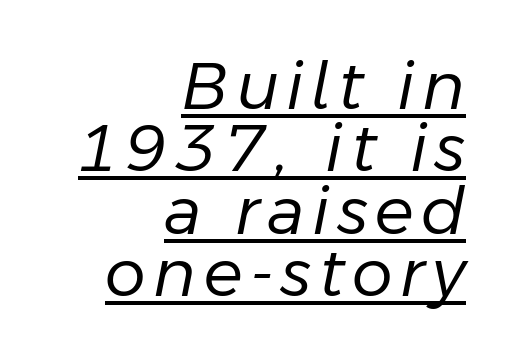
Q: Is the text bold? A: No.
Q: Is the text italic (slanted)? A: Yes, it leans right by about 11 degrees.
Q: Is the text underlined? A: Yes.
Q: How is the paragraph aligned? A: Right-aligned.
Q: Is the spacing between lines tight, normal or loose? A: Tight.
Q: Width (condensed, normal, or wide)? A: Normal.
Q: Stroke contrast? A: Low.
Q: x-height? A: Medium.
Q: Monospaced? A: No.
